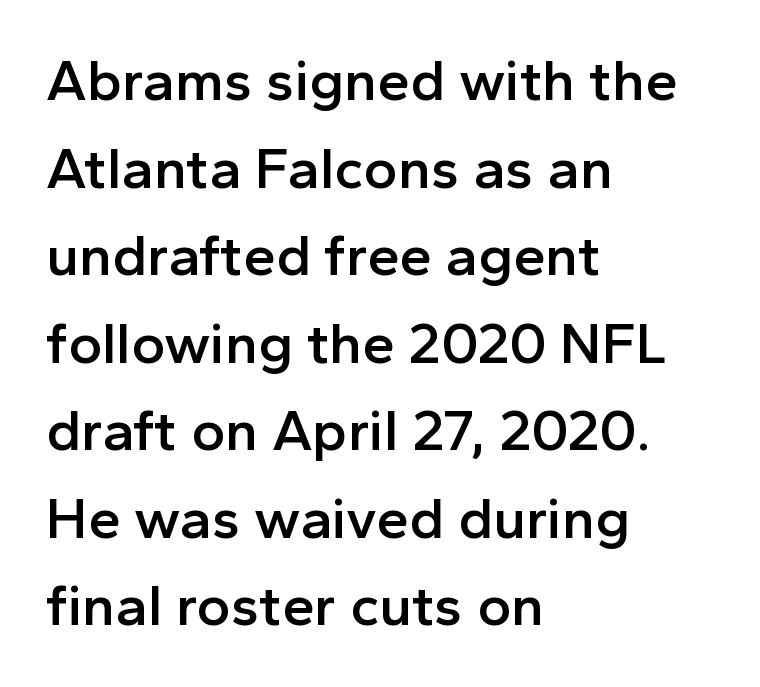
Q: Is the text bold? A: Semi-bold.
Q: Is the text italic (slanted)? A: No, it is upright.
Q: Is the typeface a serif or a sans-serif typeface? A: Sans-serif.
Q: Is the text underlined? A: No.
Q: How is the paragraph aligned? A: Left-aligned.
Q: Is the spacing between letters normal or unusually wide? A: Normal.
Q: Is the spacing between lines tight, normal or loose? A: Normal.
Q: Width (condensed, normal, or wide)? A: Normal.
Q: x-height? A: Medium.
Q: Monospaced? A: No.
